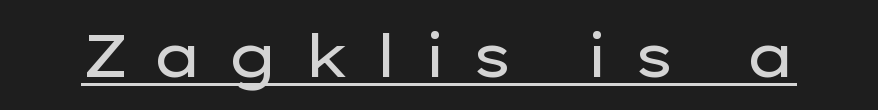
The image shows 59 px regular-weight, wide sans-serif type, upright; set unusually wide letter spacing (+0.4 em), underlined; low stroke contrast and a medium x-height.
